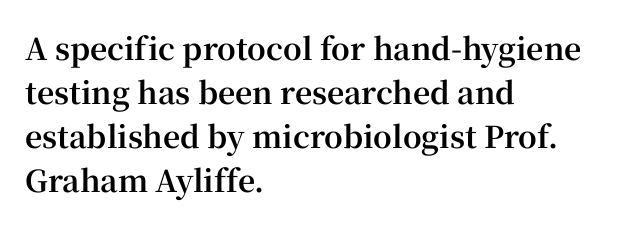
Q: Is the text bold? A: Yes.
Q: Is the text italic (slanted)? A: No, it is upright.
Q: Is the typeface a serif or a sans-serif typeface? A: Serif.
Q: Is the text underlined? A: No.
Q: How is the paragraph aligned? A: Left-aligned.
Q: Is the spacing between letters normal or unusually wide? A: Normal.
Q: Is the spacing between lines tight, normal or loose? A: Normal.
Q: Width (condensed, normal, or wide)? A: Normal.
Q: Stroke contrast? A: High.
Q: x-height? A: Medium.
Q: Monospaced? A: No.
